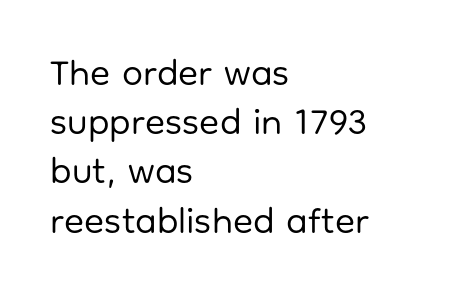
Q: Is the text bold? A: No.
Q: Is the text italic (slanted)? A: No, it is upright.
Q: Is the typeface a serif or a sans-serif typeface? A: Sans-serif.
Q: Is the text underlined? A: No.
Q: How is the paragraph aligned? A: Left-aligned.
Q: Is the spacing between letters normal or unusually wide? A: Normal.
Q: Is the spacing between lines tight, normal or loose? A: Normal.
Q: Width (condensed, normal, or wide)? A: Normal.
Q: Stroke contrast? A: Low.
Q: x-height? A: Medium.
Q: Monospaced? A: No.
